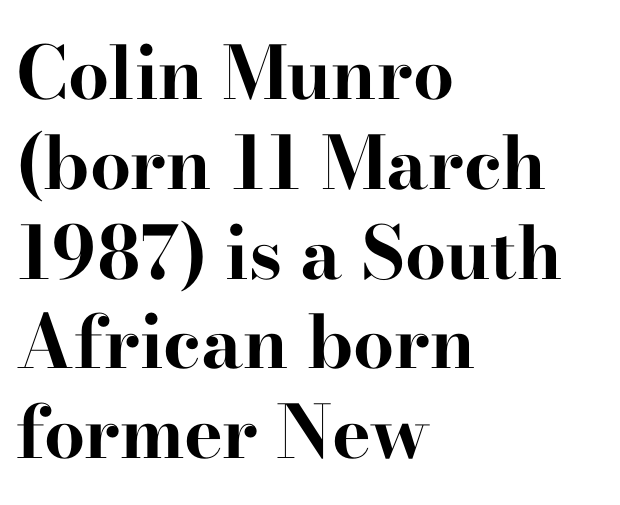
Short note: letters normally spaced. Do the characters align in a grid? No, the font is proportional. Decoration check: the copy has no underline. Upright lettering throughout. The characters display serif detailing at their extremities.
